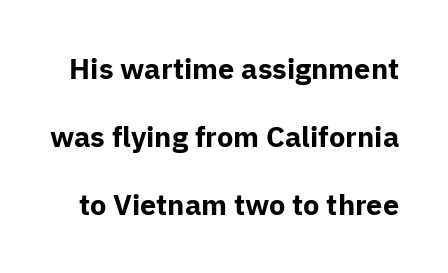
{"serif": "no", "italic": "no", "bold": "yes", "weight": "bold", "width": "normal", "stroke_contrast": "low", "x_height": "medium", "monospaced": "no", "underline": "no", "line_spacing": "loose", "line_spacing_ratio": 2.35, "letter_spacing": "normal", "letter_spacing_em": 0.0, "glyph_px": 29}
